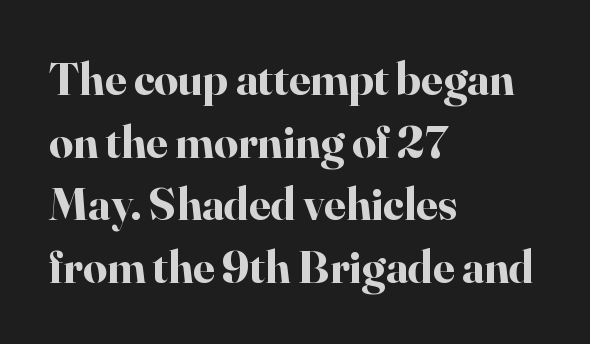
{"serif": "yes", "italic": "no", "bold": "yes", "weight": "bold", "width": "normal", "stroke_contrast": "high", "x_height": "small", "monospaced": "no", "underline": "no", "align": "left", "line_spacing": "normal", "line_spacing_ratio": 1.33, "letter_spacing": "normal", "letter_spacing_em": 0.0, "glyph_px": 47}
